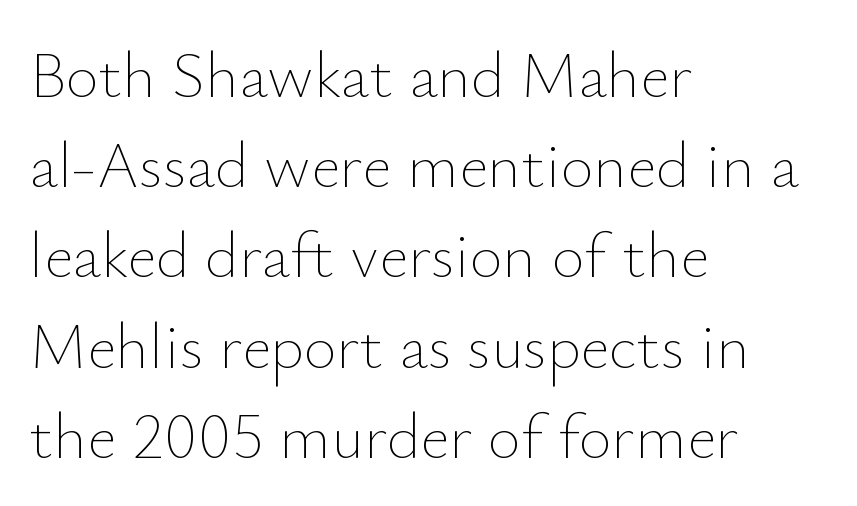
Students, observe: this is what conventionally led text looks like. Tracking value appears to be zero — textbook default spacing. Reading down the block, your eye returns to a fixed left position each line. These glyphs show unthickened strokes, regular width or finer.
